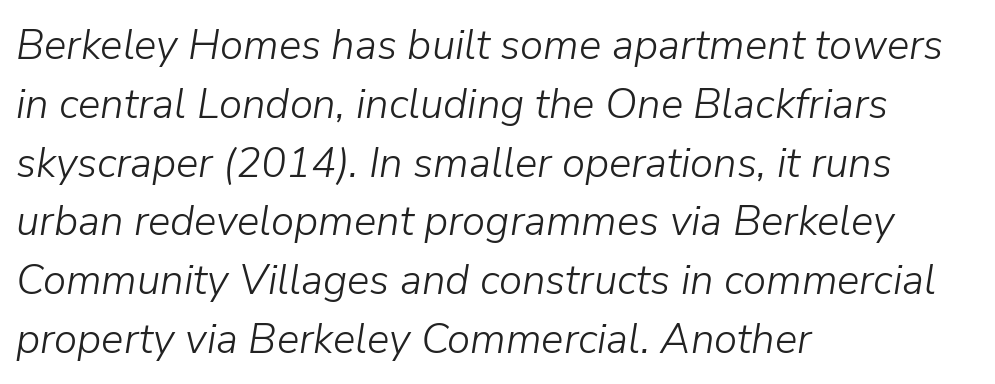
{"italic": "yes", "lean": "right", "slant_degrees": 9, "bold": "no", "weight": "light", "width": "normal", "stroke_contrast": "low", "x_height": "medium", "monospaced": "no", "underline": "no", "align": "left", "line_spacing": "normal", "line_spacing_ratio": 1.4, "letter_spacing": "normal", "letter_spacing_em": 0.0, "glyph_px": 42}
